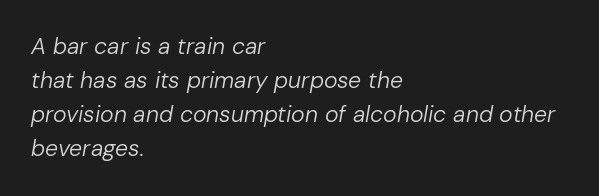
{"italic": "yes", "lean": "right", "slant_degrees": 10, "bold": "no", "underline": "no", "align": "left", "line_spacing": "normal", "line_spacing_ratio": 1.48, "letter_spacing": "normal", "letter_spacing_em": 0.0, "glyph_px": 23}
